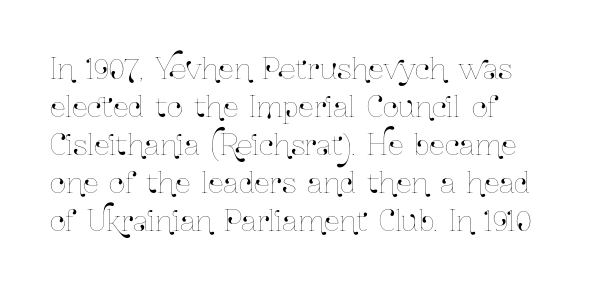
The image shows 28 px condensed type, upright; set left-aligned, normal line spacing (1.36x), normal letter spacing, not underlined; low stroke contrast and a medium x-height.
